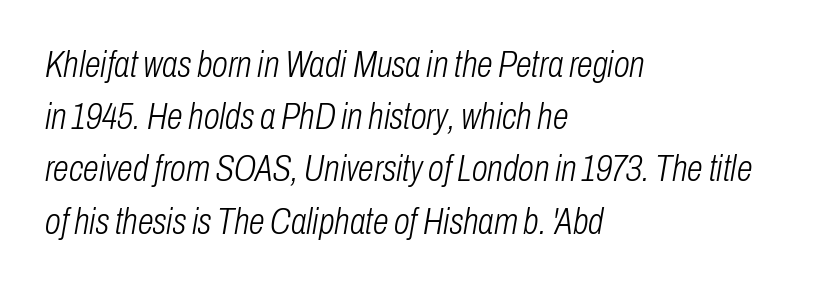
The image shows 36 px light, condensed type, italic (leaning right); set left-aligned, normal line spacing (1.45x), normal letter spacing, not underlined; low stroke contrast and a medium x-height.
